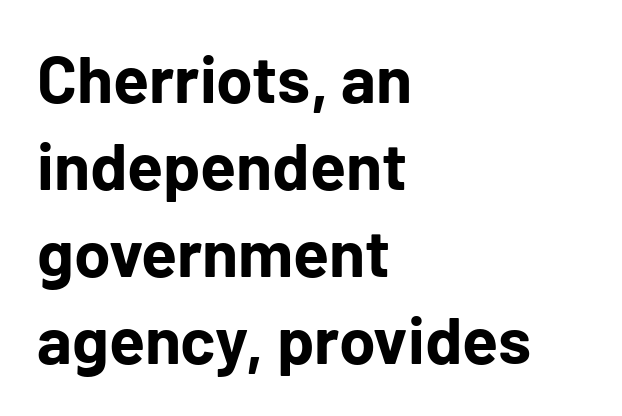
{"serif": "no", "italic": "no", "bold": "yes", "weight": "bold", "width": "normal", "stroke_contrast": "low", "x_height": "medium", "monospaced": "no", "underline": "no", "align": "left", "line_spacing": "normal", "line_spacing_ratio": 1.32, "letter_spacing": "normal", "letter_spacing_em": 0.0, "glyph_px": 66}
